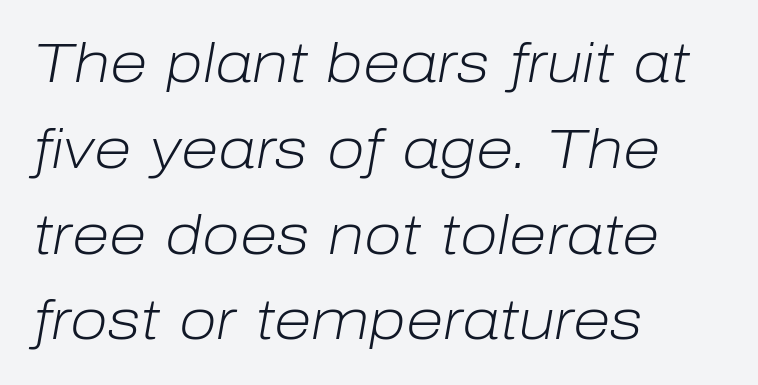
Is the type slanted? Yes — the strokes lean at a clear angle. Default kerning and tracking; the words read as compact shapes. Regarding leading, the lines here are spaced in the standard way. The characters are drawn with everyday or finer stroke widths.
